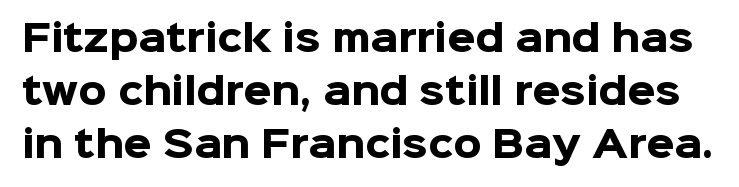
Q: Is the text bold? A: Yes.
Q: Is the text italic (slanted)? A: No, it is upright.
Q: Is the typeface a serif or a sans-serif typeface? A: Sans-serif.
Q: Is the text underlined? A: No.
Q: Is the spacing between letters normal or unusually wide? A: Normal.
Q: Is the spacing between lines tight, normal or loose? A: Normal.
Q: Width (condensed, normal, or wide)? A: Normal.
Q: Stroke contrast? A: Low.
Q: x-height? A: Medium.
Q: Monospaced? A: No.
